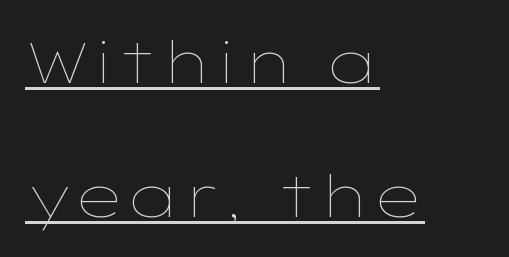
Q: Is the text bold? A: No.
Q: Is the text italic (slanted)? A: No, it is upright.
Q: Is the text underlined? A: Yes.
Q: How is the paragraph aligned? A: Left-aligned.
Q: Is the spacing between letters normal or unusually wide? A: Normal.
Q: Is the spacing between lines tight, normal or loose? A: Loose.
Q: Width (condensed, normal, or wide)? A: Wide.
Q: Stroke contrast? A: Low.
Q: x-height? A: Medium.
Q: Monospaced? A: No.
